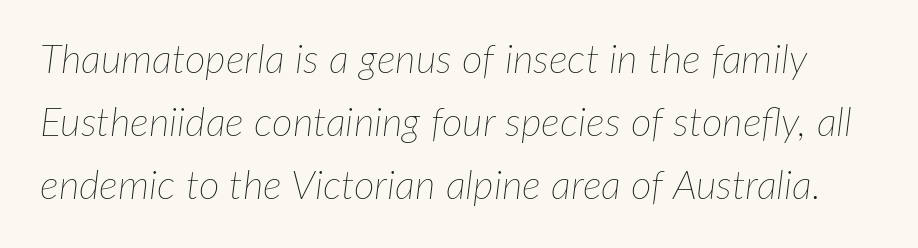
The image shows 40 px thin type, italic (leaning right); set normal line spacing (1.58x), normal letter spacing, not underlined; low stroke contrast and a medium x-height.
